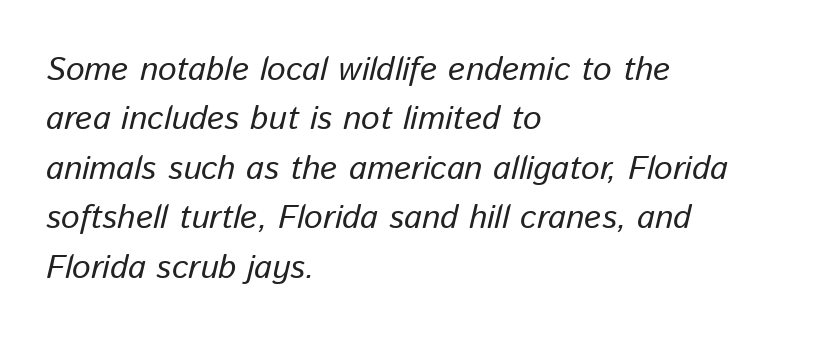
{"italic": "yes", "lean": "right", "slant_degrees": 13, "bold": "no", "weight": "regular", "width": "normal", "stroke_contrast": "low", "x_height": "medium", "monospaced": "no", "underline": "no", "align": "left", "line_spacing": "normal", "line_spacing_ratio": 1.5, "letter_spacing": "normal", "letter_spacing_em": 0.0, "glyph_px": 33}
